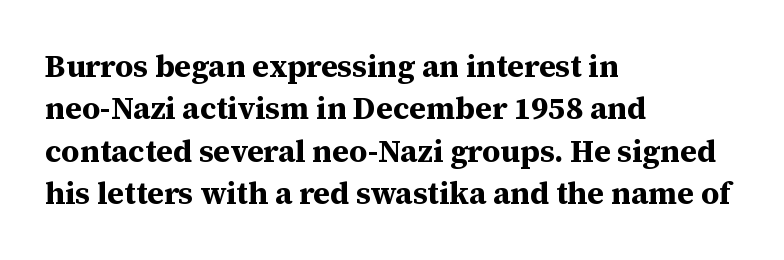
Q: Is the text bold? A: Yes.
Q: Is the text italic (slanted)? A: No, it is upright.
Q: Is the typeface a serif or a sans-serif typeface? A: Serif.
Q: Is the text underlined? A: No.
Q: How is the paragraph aligned? A: Left-aligned.
Q: Is the spacing between letters normal or unusually wide? A: Normal.
Q: Is the spacing between lines tight, normal or loose? A: Normal.
Q: Width (condensed, normal, or wide)? A: Normal.
Q: Stroke contrast? A: Medium.
Q: x-height? A: Medium.
Q: Monospaced? A: No.
